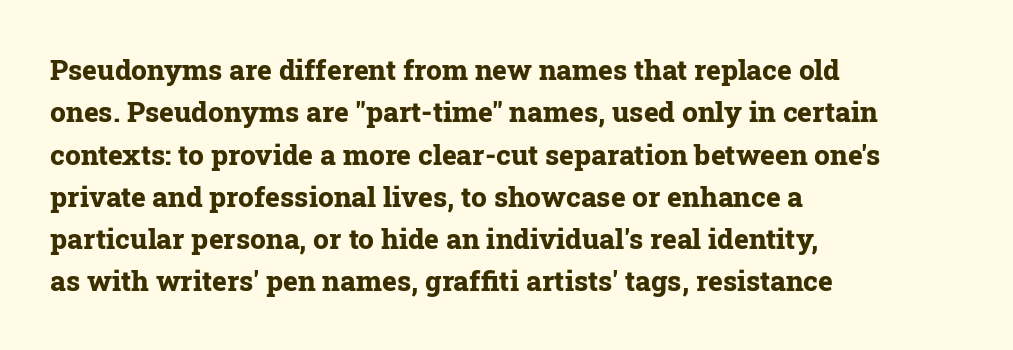
The typography opts for an upright posture over an oblique one. The ragged edge is on the right, which tells us the setting is flush left. The foot of each line stays bare and open. Standard letterfit; no display-style spreading of the glyphs.
